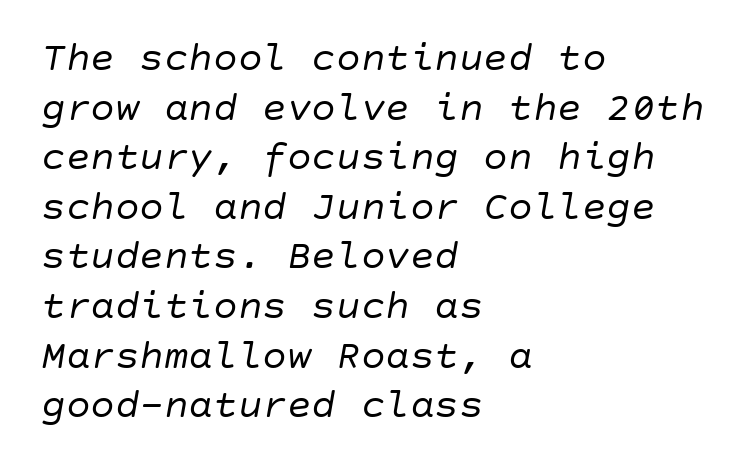
Q: Is the text bold? A: No.
Q: Is the text italic (slanted)? A: Yes, it leans right by about 10 degrees.
Q: Is the text underlined? A: No.
Q: How is the paragraph aligned? A: Left-aligned.
Q: Is the spacing between letters normal or unusually wide? A: Normal.
Q: Width (condensed, normal, or wide)? A: Normal.
Q: Stroke contrast? A: Low.
Q: x-height? A: Large.
